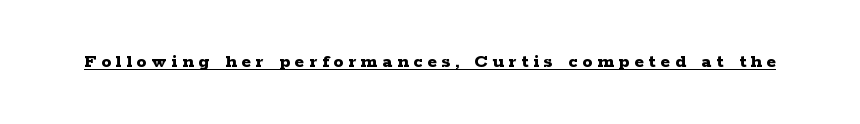
The image shows 20 px bold type, upright; set unusually wide letter spacing (+0.24 em), underlined.
